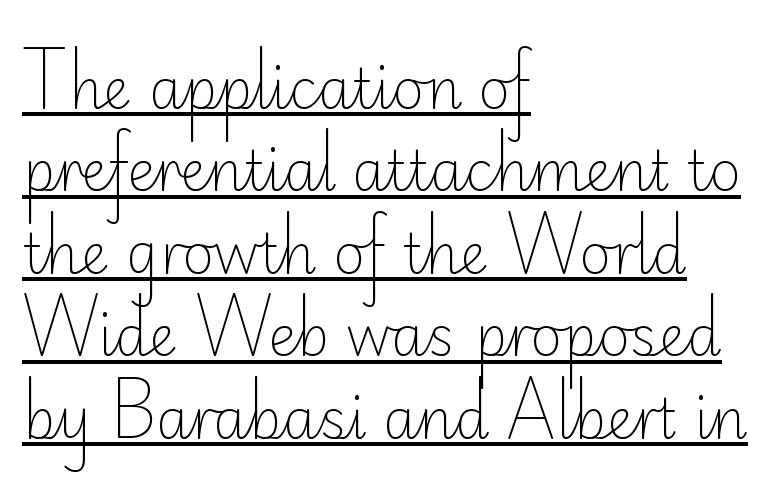
Q: Is the text bold? A: No.
Q: Is the text italic (slanted)? A: No, it is upright.
Q: Is the typeface a serif or a sans-serif typeface? A: Sans-serif.
Q: Is the text underlined? A: Yes.
Q: How is the paragraph aligned? A: Left-aligned.
Q: Is the spacing between letters normal or unusually wide? A: Normal.
Q: Is the spacing between lines tight, normal or loose? A: Normal.
Q: Width (condensed, normal, or wide)? A: Normal.
Q: Stroke contrast? A: Low.
Q: x-height? A: Small.
Q: Monospaced? A: No.
